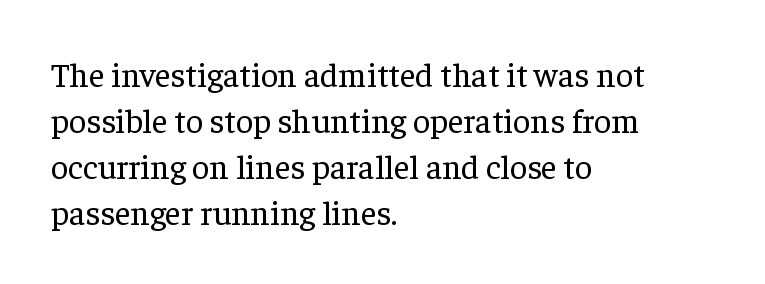
{"serif": "yes", "italic": "no", "bold": "no", "weight": "regular", "width": "normal", "stroke_contrast": "low", "x_height": "medium", "monospaced": "no", "underline": "no", "align": "left", "line_spacing": "normal", "line_spacing_ratio": 1.35, "letter_spacing": "normal", "letter_spacing_em": 0.0, "glyph_px": 34}
